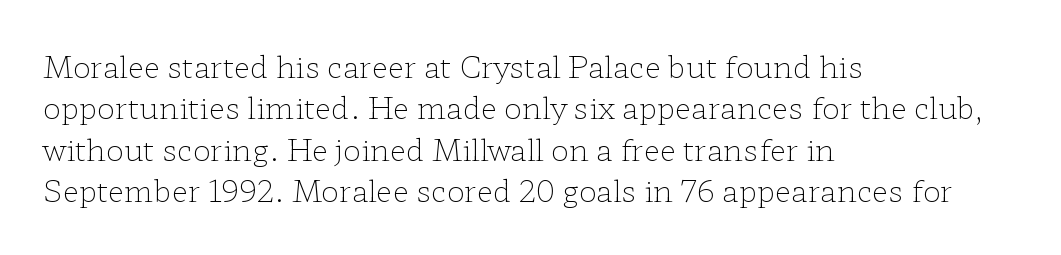
{"serif": "yes", "italic": "no", "bold": "no", "weight": "light", "width": "wide", "stroke_contrast": "low", "x_height": "medium", "monospaced": "no", "underline": "no", "align": "left", "line_spacing": "normal", "line_spacing_ratio": 1.38, "letter_spacing": "normal", "letter_spacing_em": 0.0, "glyph_px": 30}
